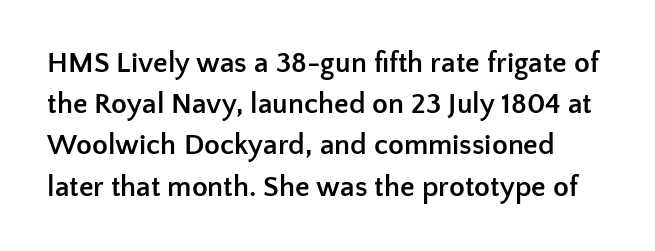
Q: Is the text bold? A: Yes.
Q: Is the text italic (slanted)? A: No, it is upright.
Q: Is the typeface a serif or a sans-serif typeface? A: Sans-serif.
Q: Is the text underlined? A: No.
Q: Is the spacing between letters normal or unusually wide? A: Normal.
Q: Is the spacing between lines tight, normal or loose? A: Normal.
Q: Width (condensed, normal, or wide)? A: Normal.
Q: Stroke contrast? A: Low.
Q: x-height? A: Medium.
Q: Monospaced? A: No.
